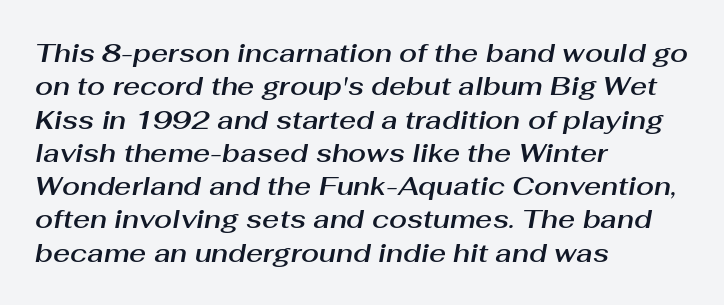
{"italic": "yes", "lean": "right", "slant_degrees": 10, "underline": "no", "align": "left", "line_spacing": "normal", "line_spacing_ratio": 1.28, "letter_spacing": "normal", "letter_spacing_em": 0.0, "glyph_px": 26}
